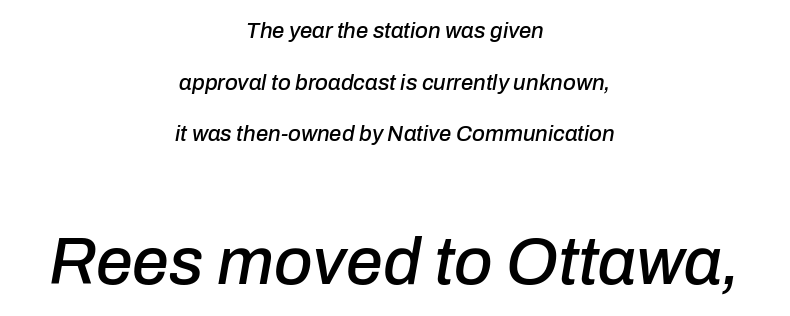
{"italic": "yes", "lean": "right", "slant_degrees": 10, "width": "normal", "stroke_contrast": "low", "x_height": "medium", "monospaced": "no", "underline": "no", "align": "center", "line_spacing": "loose", "line_spacing_ratio": 2.35, "letter_spacing": "normal", "letter_spacing_em": 0.0, "larger_block": "second", "size_ratio": 3.0, "glyph_px": 66}
